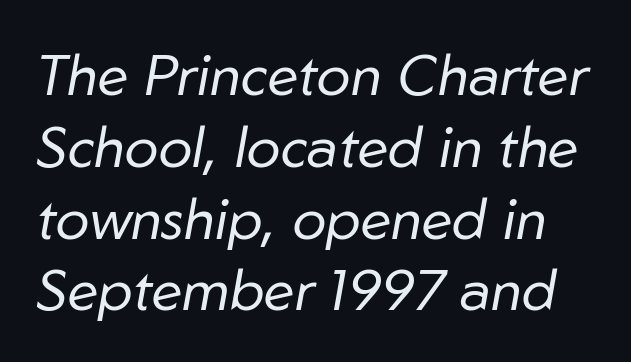
Underline: absent. Think standard paragraph weight, or any step lighter than that. Character widths vary here, with narrow letters taking less room than wide ones. Here the glyphs are tracked normally, forming tight word shapes.
